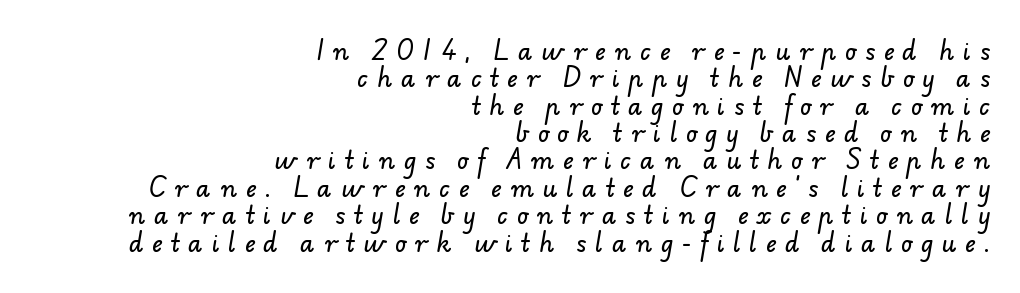
Inter-character spacing is expanded well beyond the font's built-in metrics. A bare baseline throughout the passage. Line ends are locked; line starts wander.
